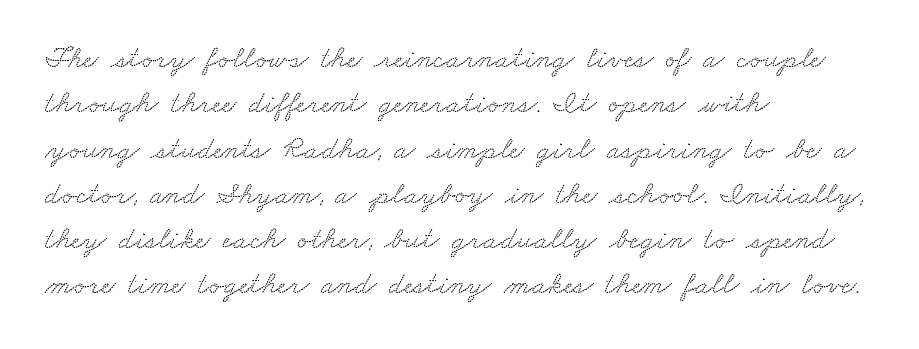
{"width": "wide", "stroke_contrast": "low", "x_height": "small", "monospaced": "no", "underline": "no", "align": "left", "line_spacing": "normal", "line_spacing_ratio": 1.46, "letter_spacing": "normal", "letter_spacing_em": 0.0, "glyph_px": 31}
